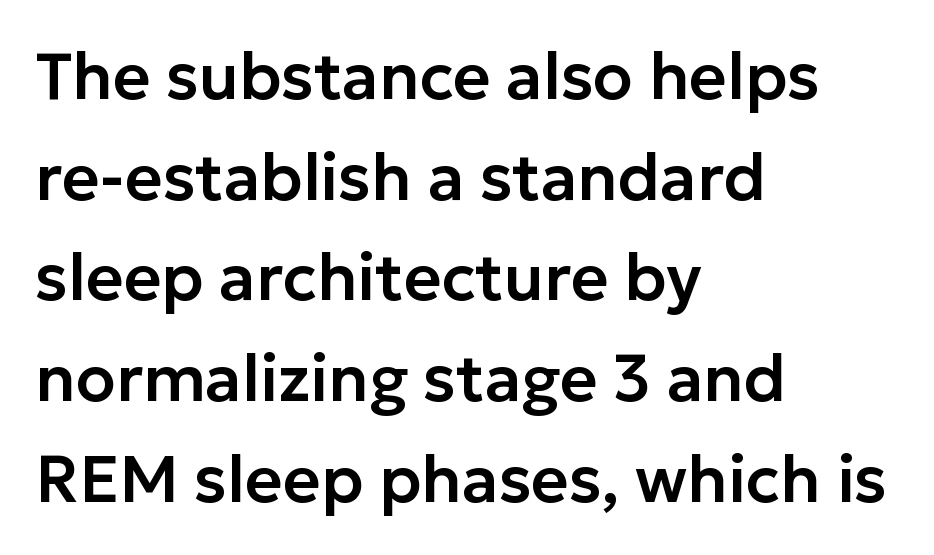
Q: Is the text italic (slanted)? A: No, it is upright.
Q: Is the typeface a serif or a sans-serif typeface? A: Sans-serif.
Q: Is the text underlined? A: No.
Q: How is the paragraph aligned? A: Left-aligned.
Q: Is the spacing between letters normal or unusually wide? A: Normal.
Q: Is the spacing between lines tight, normal or loose? A: Normal.
Q: Width (condensed, normal, or wide)? A: Normal.
Q: Stroke contrast? A: Low.
Q: x-height? A: Medium.
Q: Monospaced? A: No.
